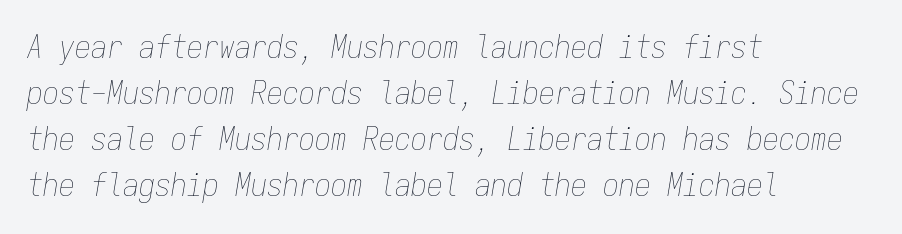
Fixed-width glyphs throughout — classic coding-font behaviour. Regular leading. The gap between lines stays unmarked. No letter is thick-stroked: the sample isn't bold. The letterforms sit shoulder to shoulder at normal distance. If you drew a ruler down the left edge, every line would touch it.
